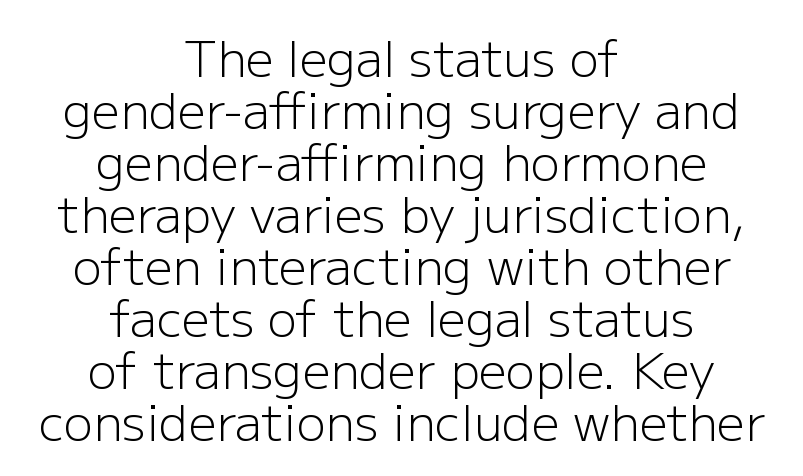
{"serif": "no", "italic": "no", "bold": "no", "weight": "light", "width": "normal", "stroke_contrast": "low", "x_height": "medium", "monospaced": "no", "underline": "no", "align": "center", "line_spacing": "tight", "line_spacing_ratio": 1.06, "letter_spacing": "normal", "letter_spacing_em": 0.0, "glyph_px": 49}
